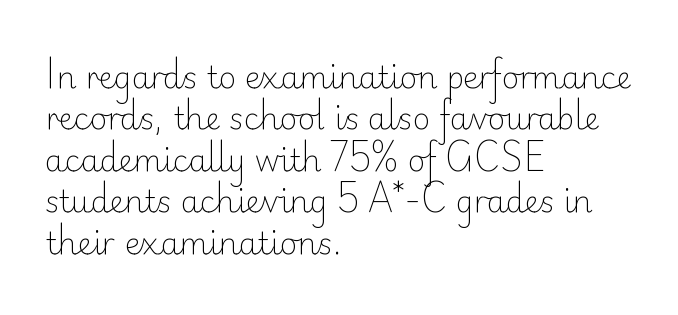
Q: Is the text bold? A: No.
Q: Is the text italic (slanted)? A: No, it is upright.
Q: Is the typeface a serif or a sans-serif typeface? A: Sans-serif.
Q: Is the text underlined? A: No.
Q: How is the paragraph aligned? A: Left-aligned.
Q: Is the spacing between letters normal or unusually wide? A: Normal.
Q: Is the spacing between lines tight, normal or loose? A: Normal.
Q: Width (condensed, normal, or wide)? A: Normal.
Q: Stroke contrast? A: Low.
Q: x-height? A: Small.
Q: Monospaced? A: No.
